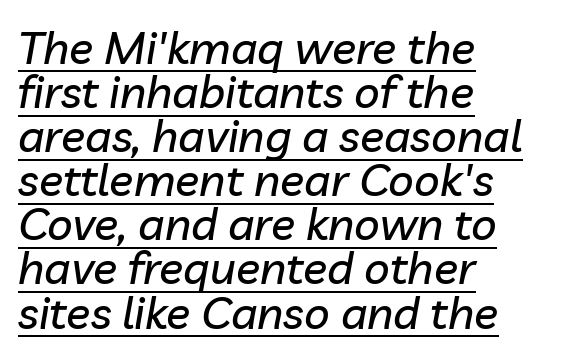
The image shows 45 px text type, italic (leaning right); set left-aligned, tight line spacing (0.98x), normal letter spacing, underlined; low stroke contrast and a medium x-height.
